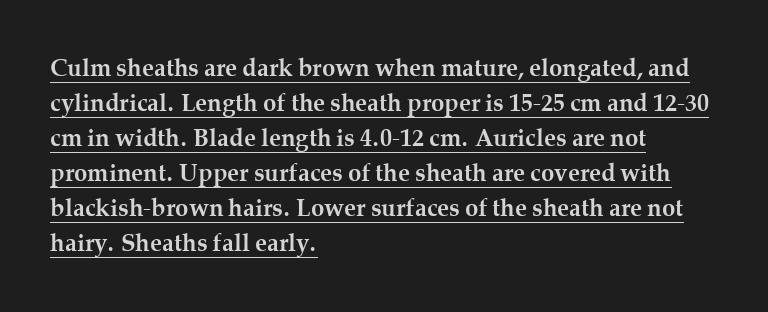
The image shows 24 px bold type, upright; set left-aligned, normal line spacing (1.46x), normal letter spacing, underlined.
